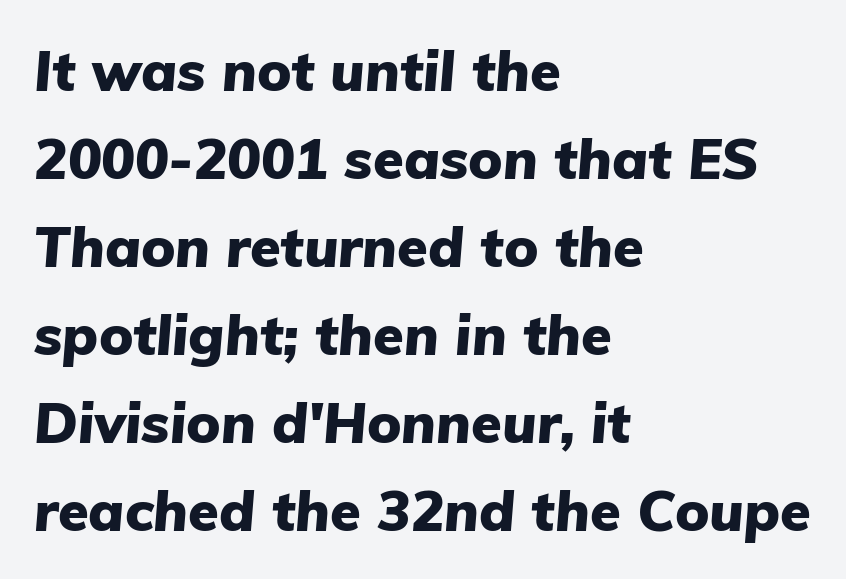
Q: Is the text bold? A: Yes.
Q: Is the text italic (slanted)? A: Yes, it leans right by about 5 degrees.
Q: Is the text underlined? A: No.
Q: How is the paragraph aligned? A: Left-aligned.
Q: Is the spacing between letters normal or unusually wide? A: Normal.
Q: Is the spacing between lines tight, normal or loose? A: Normal.
Q: Width (condensed, normal, or wide)? A: Normal.
Q: Stroke contrast? A: Low.
Q: x-height? A: Medium.
Q: Monospaced? A: No.
